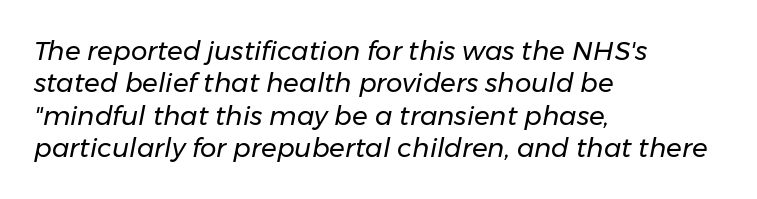
The passage shown is not bold in any degree. Compared with typical body copy, the letter spacing here is the same. The area under the type is left untouched. The designer left line spacing at the default. In terms of posture, this sample is oblique. Horizontally, the lines are justified to the leading edge only.
